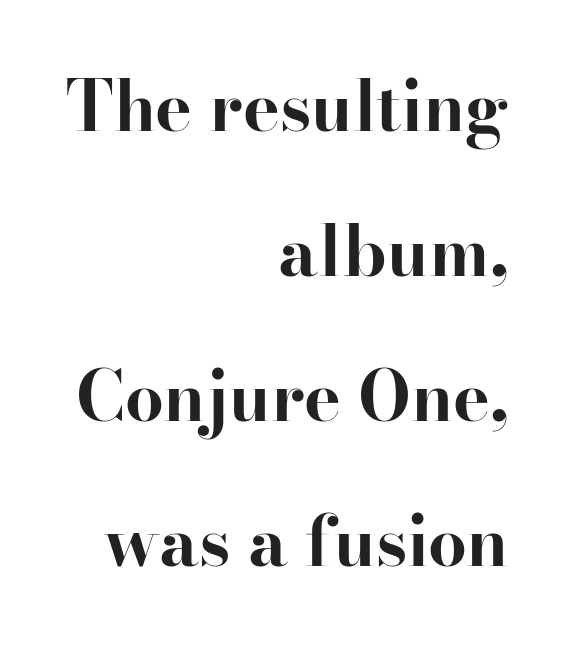
Does the lettering tilt? It doesn't — this is upright. Which margin do the lines hug? The right one — the left edge is uneven. These words are printed bold, with thick strokes throughout. The tracking reads as untouched default to a designer's eye.
